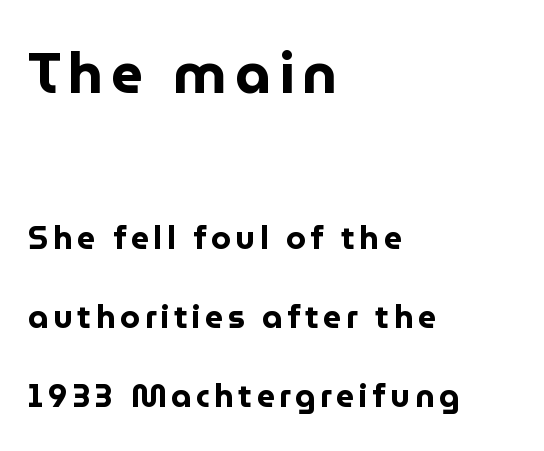
Q: Is the text bold? A: Yes.
Q: Is the text italic (slanted)? A: No, it is upright.
Q: Is the typeface a serif or a sans-serif typeface? A: Sans-serif.
Q: Is the text underlined? A: No.
Q: How is the paragraph aligned? A: Left-aligned.
Q: Is the spacing between lines tight, normal or loose? A: Loose.
Q: Which block of text is set in a larger size, the first (top) or the second (bottom)? A: The first (top) one.
Q: Width (condensed, normal, or wide)? A: Normal.
Q: Stroke contrast? A: Low.
Q: x-height? A: Medium.
Q: Monospaced? A: No.
